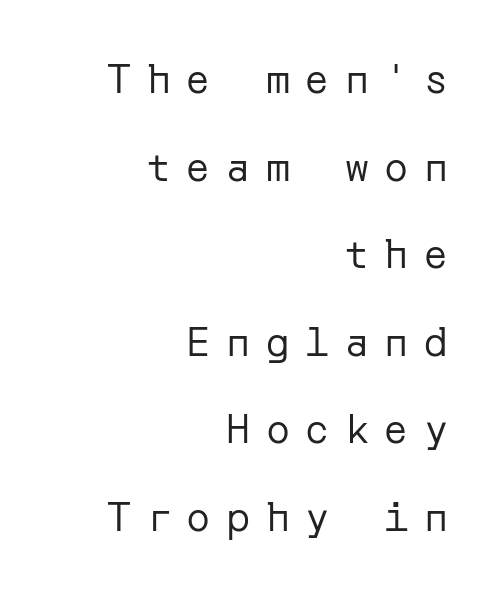
Plain, unruled lines of type. The characters are drawn with everyday or finer stroke widths. Airy leading. The paragraph shown leans on its right margin.
